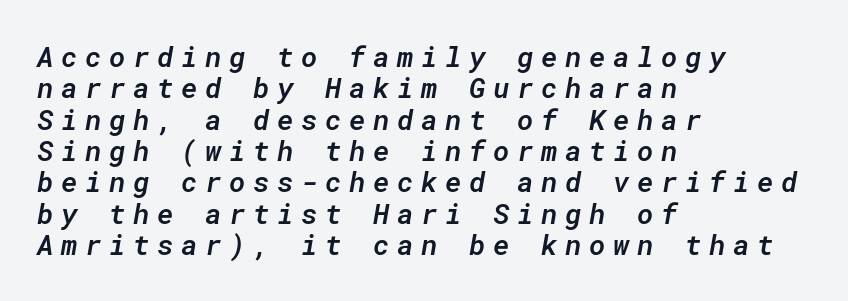
Q: Is the text bold? A: Semi-bold.
Q: Is the text italic (slanted)? A: Yes, it leans right by about 10 degrees.
Q: Is the text underlined? A: No.
Q: How is the paragraph aligned? A: Left-aligned.
Q: Is the spacing between letters normal or unusually wide? A: Unusually wide.
Q: Is the spacing between lines tight, normal or loose? A: Tight.
Q: Width (condensed, normal, or wide)? A: Normal.
Q: Stroke contrast? A: Low.
Q: x-height? A: Medium.
Q: Monospaced? A: Yes.
